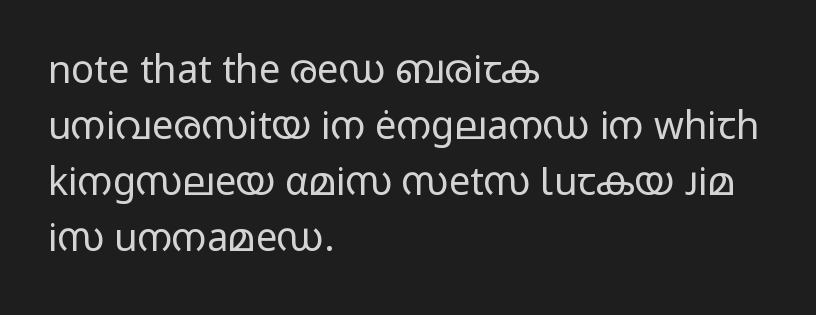
Compared with typical paragraphs, the rows here are spaced about the same. When letters stand straight like this, we call the style roman or upright. Proportional: the letters do not fall into vertical columns. A classic flush-left, rag-right setting is used for this passage. The glyphs in this specimen are sans serif. Nobody drew a line under any word here.
